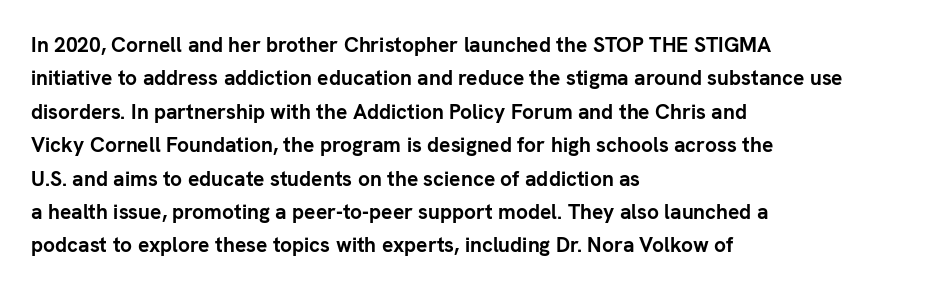
{"italic": "no", "bold": "yes", "underline": "no", "align": "left", "line_spacing": "normal", "line_spacing_ratio": 1.59, "letter_spacing": "normal", "letter_spacing_em": 0.0, "glyph_px": 21}
